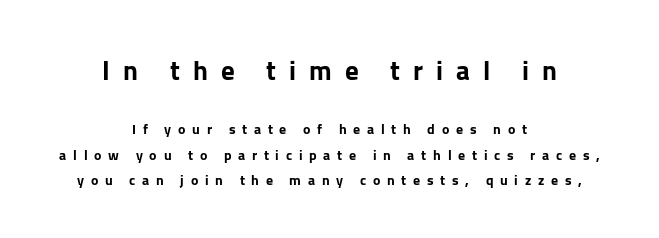
Characters remain perfectly vertical along every line. The upper block of text is set noticeably larger than the block beneath it. Students, this is bold: see how much ink each stroke carries. Caption: multi-line text, centered on the measure. The line texture is sparse and dotted thanks to wide tracking.
